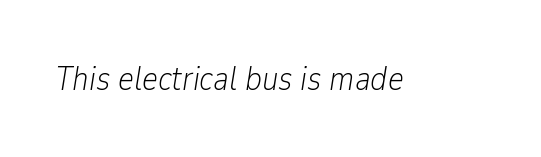
Q: Is the text bold? A: No.
Q: Is the text italic (slanted)? A: Yes, it leans right by about 9 degrees.
Q: Is the text underlined? A: No.
Q: Is the spacing between letters normal or unusually wide? A: Normal.
Q: Width (condensed, normal, or wide)? A: Condensed.
Q: Stroke contrast? A: Low.
Q: x-height? A: Medium.
Q: Monospaced? A: No.
